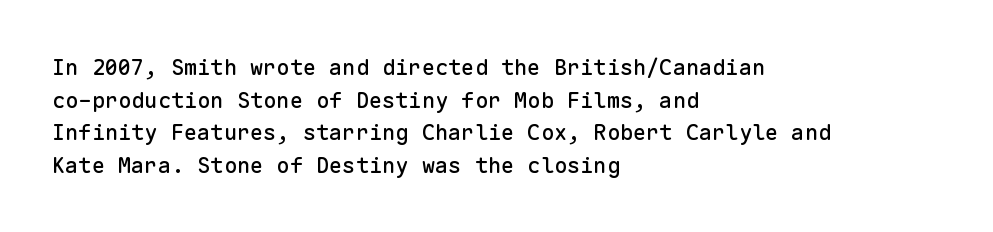
The string is rendered with underlining switched off. Successive baselines arrive at the customary interval. The paragraph shown leans on its left margin. Do the letters lean? They stand straight. The passage shown has conventional tracking throughout.
